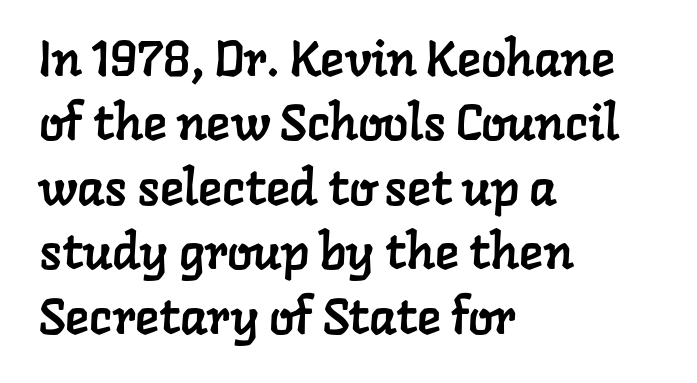
{"serif": "yes", "width": "normal", "stroke_contrast": "low", "x_height": "medium", "monospaced": "no", "underline": "no", "align": "left", "line_spacing": "normal", "line_spacing_ratio": 1.29, "letter_spacing": "normal", "letter_spacing_em": 0.0, "glyph_px": 50}
